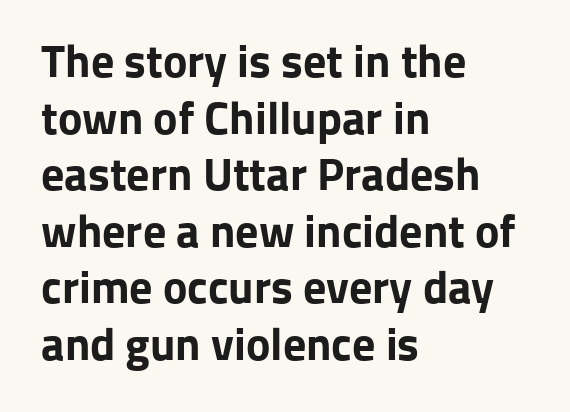
{"serif": "no", "italic": "no", "bold": "yes", "weight": "bold", "width": "normal", "stroke_contrast": "low", "x_height": "medium", "monospaced": "no", "underline": "no", "align": "left", "line_spacing_ratio": 1.23, "letter_spacing": "normal", "letter_spacing_em": 0.0, "glyph_px": 46}
